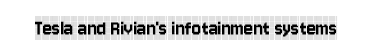
The image shows 22 px text type, upright; set normal letter spacing, not underlined.
